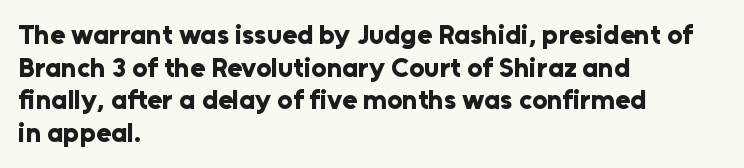
The glyphs are unaccompanied by any horizontal stroke below them. The passage shown is emphatically bold. The lettering holds an erect, upright posture throughout. Here the glyphs are tracked normally, forming tight word shapes.
